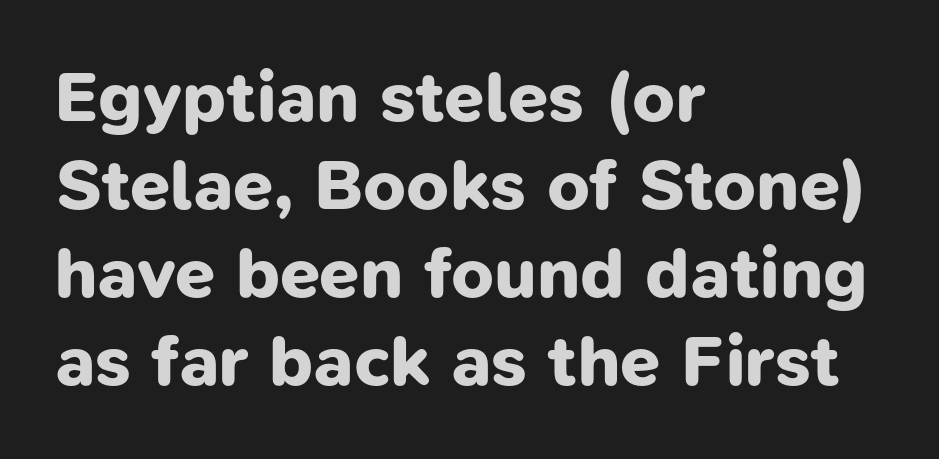
You could not count columns in this text — the font is proportionally spaced. Leftover space on each line is placed entirely after the last word. This rendering leaves character spacing at its baseline value. Summary of weight: heavy, a full bold.
